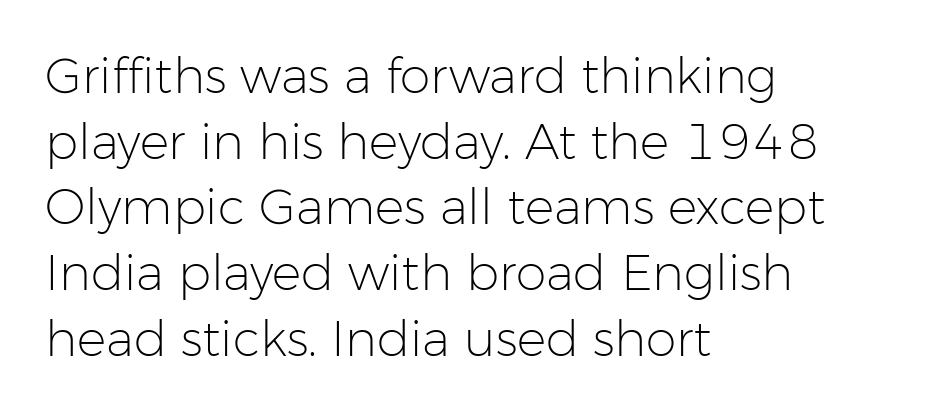
The image shows 49 px light sans-serif type, upright; set left-aligned, normal line spacing (1.34x), normal letter spacing, not underlined; low stroke contrast and a medium x-height.
